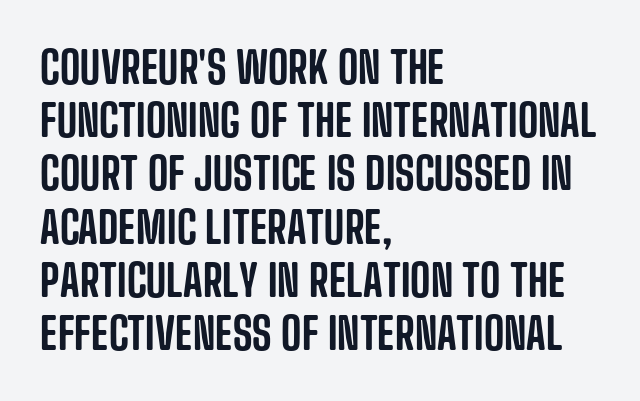
{"serif": "no", "italic": "no", "width": "condensed", "stroke_contrast": "low", "x_height": "large", "monospaced": "no", "underline": "no", "align": "left", "line_spacing_ratio": 1.21, "letter_spacing": "normal", "letter_spacing_em": 0.0, "glyph_px": 44}
